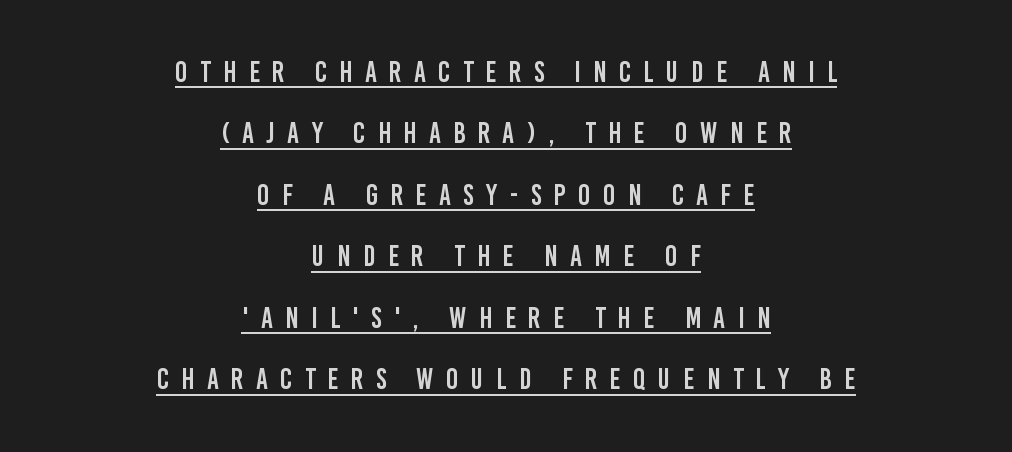
The image shows 29 px condensed sans-serif type, upright; set centered, loose line spacing (2.12x), unusually wide letter spacing (+0.43 em), underlined; low stroke contrast and a large x-height.
